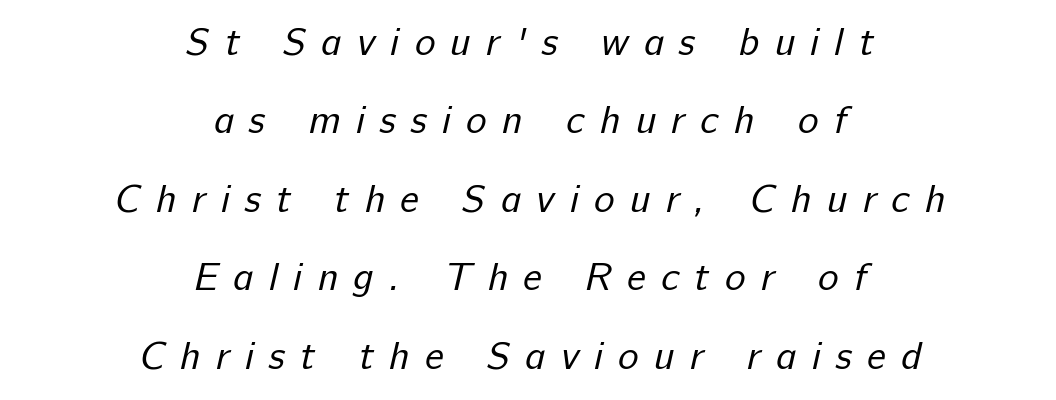
{"serif": "no", "bold": "no", "weight": "regular", "width": "normal", "stroke_contrast": "low", "x_height": "medium", "monospaced": "no", "underline": "no", "align": "center", "line_spacing": "loose", "line_spacing_ratio": 2.01, "letter_spacing": "wide", "letter_spacing_em": 0.39, "glyph_px": 39}
